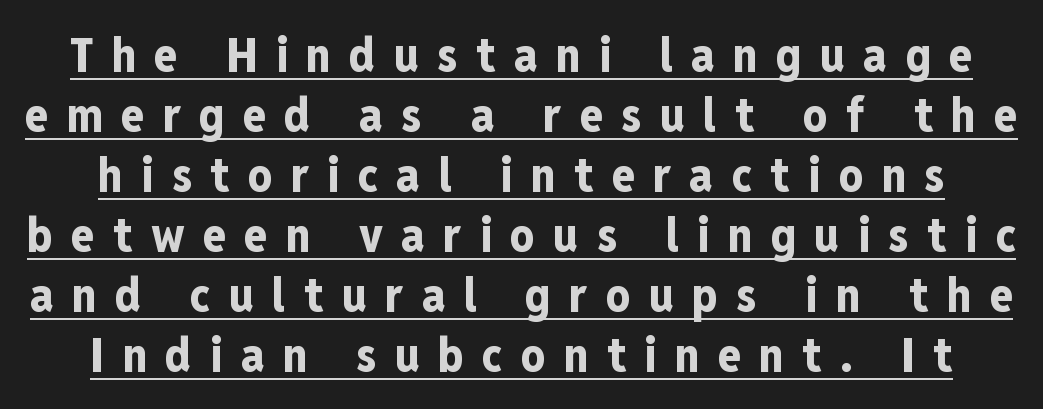
The rendering uses the underline text-decoration. Thick stems and heavy bowls — unmistakably bold. Each new line begins a customary step beneath the previous one. Think of a printed novel: that variable character pitch is what you see here.
